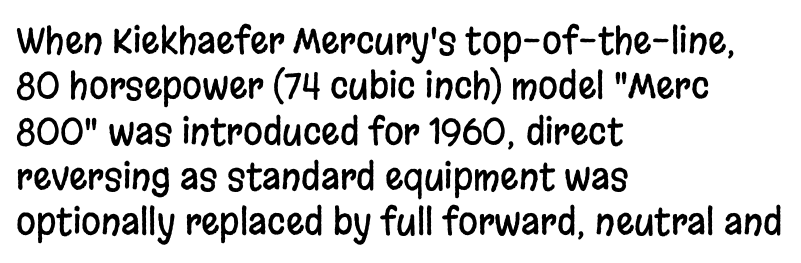
The image shows 36 px condensed sans-serif type, upright; set left-aligned, normal line spacing (1.26x), normal letter spacing, not underlined; low stroke contrast and a large x-height.
